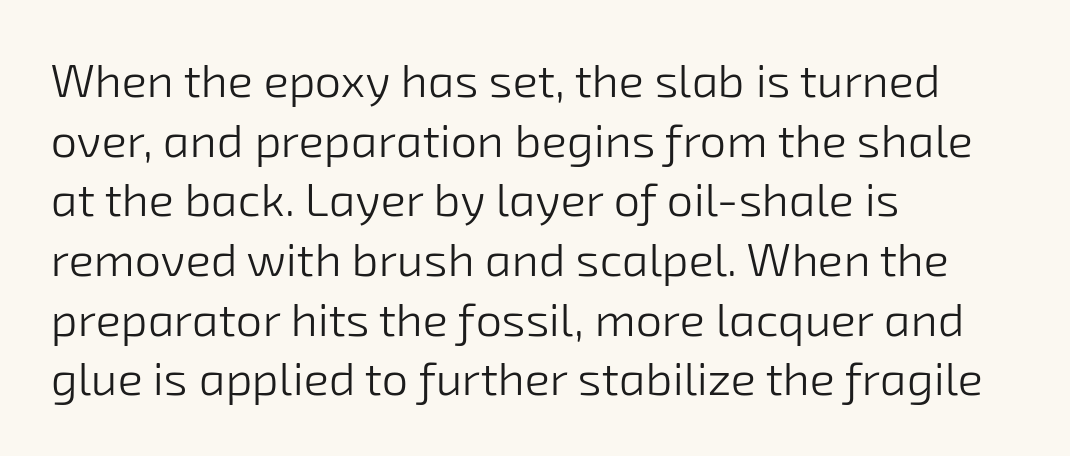
Underline: absent. The letters sit at their default tracking, neither squeezed nor spread. The rendering uses natural spacing where letterforms have individual widths. Successive baselines arrive at the customary interval. Caption: face not bold, strokes unweighted.
